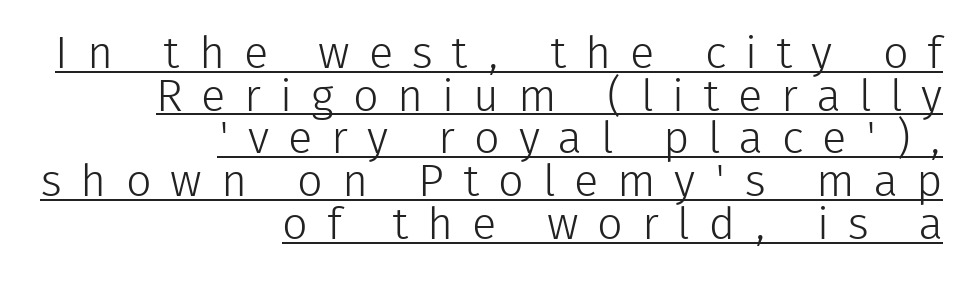
The tracking jumps out immediately: characters are airy and widely separated. Alignment: flush right. No heavy texture on the line: the type isn't bold. Letterform terminals end flat and unadorned throughout the passage. Check the space under the baseline: a stroke is drawn there.
